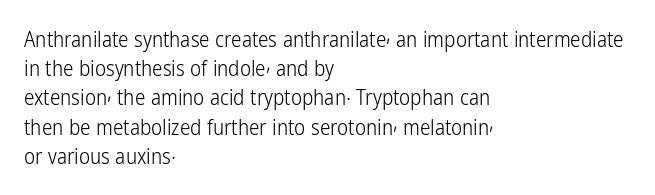
{"italic": "no", "bold": "no", "underline": "no", "align": "left", "line_spacing": "normal", "line_spacing_ratio": 1.39, "letter_spacing": "normal", "letter_spacing_em": 0.0, "glyph_px": 21}
